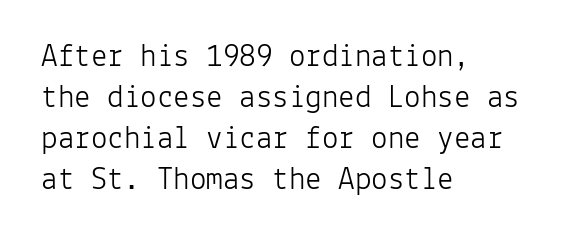
{"serif": "no", "italic": "no", "bold": "no", "weight": "light", "width": "normal", "stroke_contrast": "low", "x_height": "medium", "monospaced": "yes", "underline": "no", "align": "left", "line_spacing_ratio": 1.24, "letter_spacing": "normal", "letter_spacing_em": 0.0, "glyph_px": 33}
